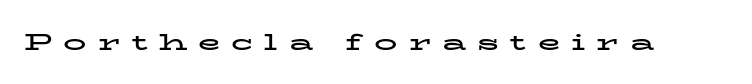
The image shows 23 px bold type, upright; set unusually wide letter spacing (+0.48 em), not underlined.
